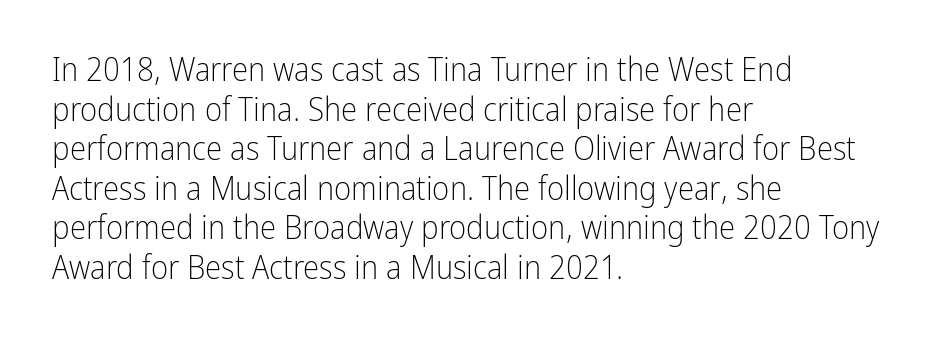
{"serif": "no", "italic": "no", "bold": "no", "weight": "light", "width": "condensed", "stroke_contrast": "low", "x_height": "medium", "monospaced": "no", "underline": "no", "align": "left", "line_spacing_ratio": 1.2, "letter_spacing": "normal", "letter_spacing_em": 0.0, "glyph_px": 33}
